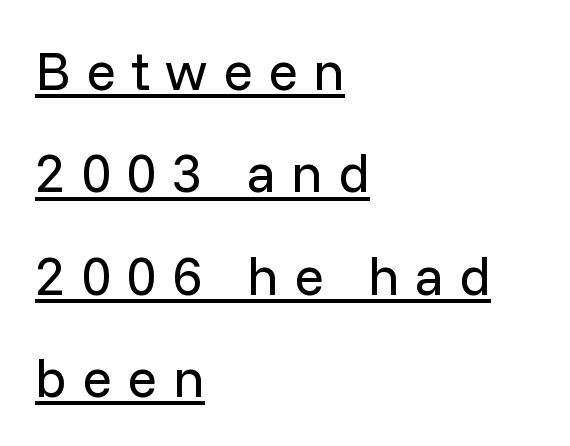
The image shows 55 px regular-weight sans-serif type, upright; set left-aligned, line spacing 1.86x, unusually wide letter spacing (+0.28 em), underlined; low stroke contrast and a medium x-height.
